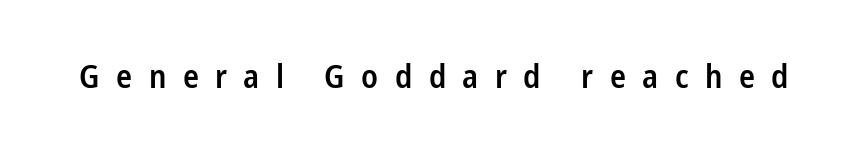
{"serif": "no", "italic": "no", "bold": "semi", "weight": "semibold", "width": "condensed", "stroke_contrast": "low", "x_height": "medium", "monospaced": "no", "underline": "no", "letter_spacing": "wide", "letter_spacing_em": 0.5, "glyph_px": 33}
